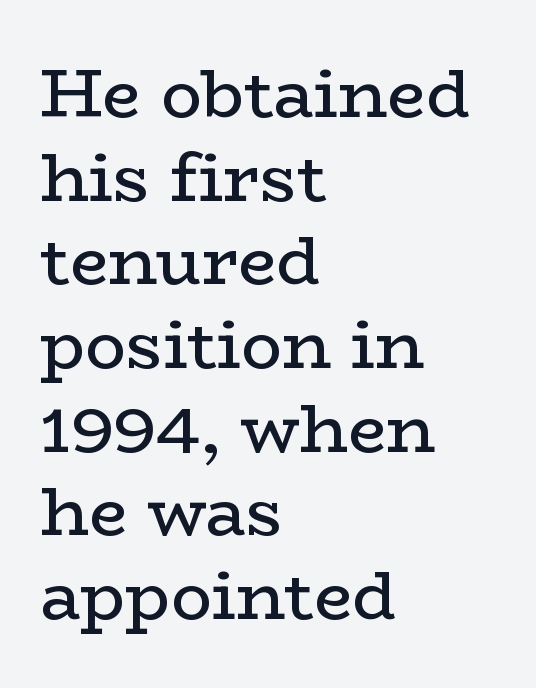
Q: Is the text bold? A: No.
Q: Is the text italic (slanted)? A: No, it is upright.
Q: Is the typeface a serif or a sans-serif typeface? A: Serif.
Q: Is the text underlined? A: No.
Q: How is the paragraph aligned? A: Left-aligned.
Q: Is the spacing between letters normal or unusually wide? A: Normal.
Q: Width (condensed, normal, or wide)? A: Wide.
Q: Stroke contrast? A: Low.
Q: x-height? A: Medium.
Q: Monospaced? A: No.
